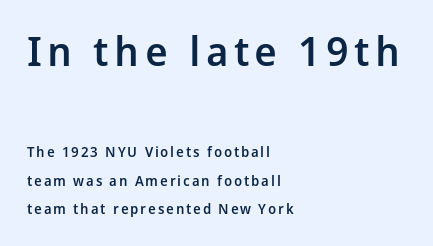
{"serif": "no", "italic": "no", "bold": "semi", "weight": "semibold", "width": "normal", "stroke_contrast": "low", "x_height": "medium", "monospaced": "no", "underline": "no", "align": "left", "line_spacing": "loose", "line_spacing_ratio": 2.05, "larger_block": "first", "size_ratio": 2.93, "glyph_px": 41}
